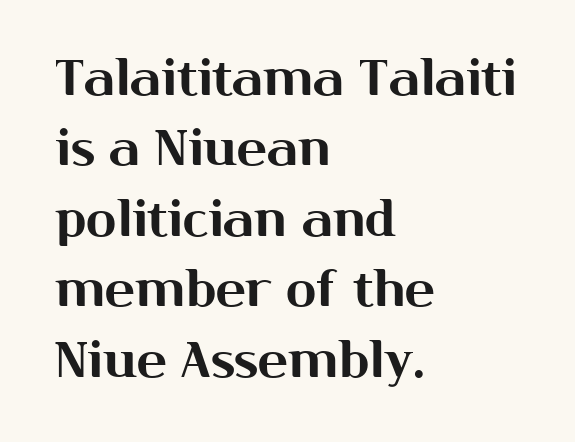
Q: Is the text italic (slanted)? A: No, it is upright.
Q: Is the typeface a serif or a sans-serif typeface? A: Sans-serif.
Q: Is the text underlined? A: No.
Q: How is the paragraph aligned? A: Left-aligned.
Q: Is the spacing between letters normal or unusually wide? A: Normal.
Q: Is the spacing between lines tight, normal or loose? A: Normal.
Q: Width (condensed, normal, or wide)? A: Normal.
Q: Stroke contrast? A: Medium.
Q: x-height? A: Medium.
Q: Monospaced? A: No.
